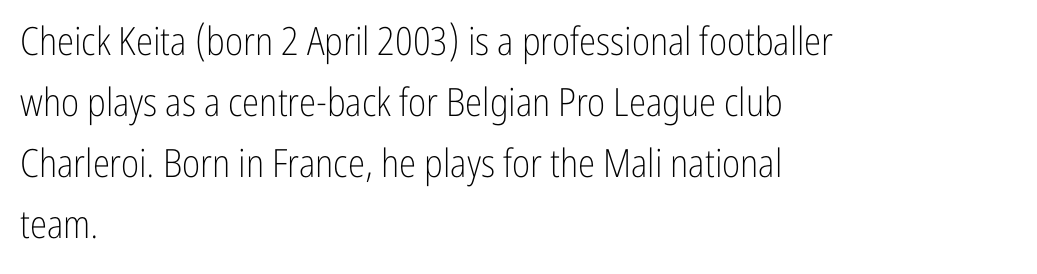
The image shows 39 px light, condensed sans-serif type, upright; set left-aligned, normal line spacing (1.56x), normal letter spacing, not underlined; low stroke contrast and a medium x-height.
